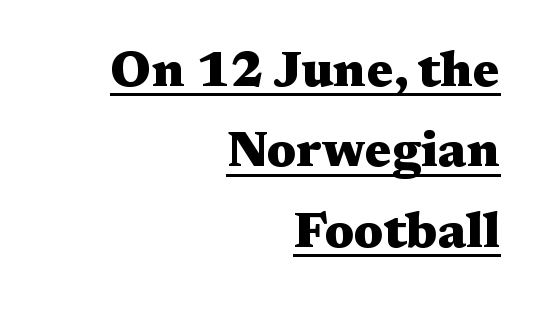
The image shows 50 px heavy, wide serif type, upright; set right-aligned, normal line spacing (1.61x), normal letter spacing, underlined; medium stroke contrast and a medium x-height.
